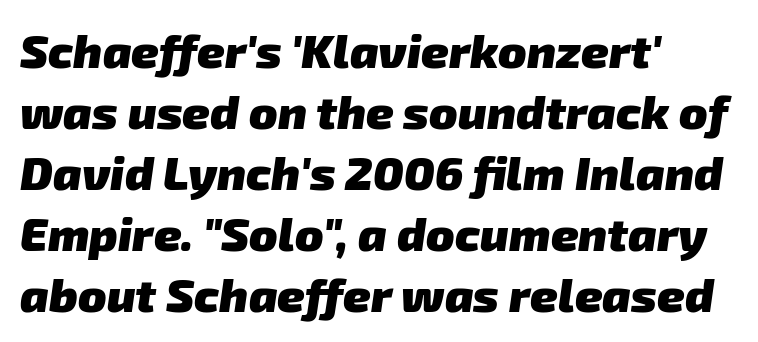
Q: Is the text bold? A: Yes.
Q: Is the typeface a serif or a sans-serif typeface? A: Sans-serif.
Q: Is the text underlined? A: No.
Q: How is the paragraph aligned? A: Left-aligned.
Q: Is the spacing between letters normal or unusually wide? A: Normal.
Q: Is the spacing between lines tight, normal or loose? A: Normal.
Q: Width (condensed, normal, or wide)? A: Normal.
Q: Stroke contrast? A: Low.
Q: x-height? A: Medium.
Q: Monospaced? A: No.
